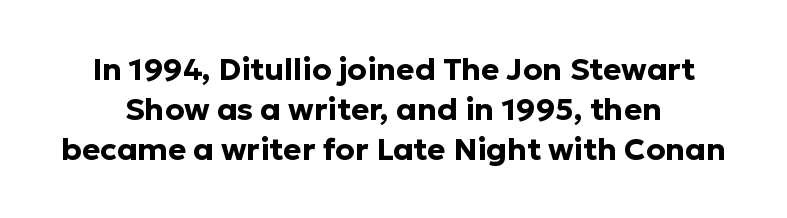
Q: Is the text bold? A: Yes.
Q: Is the text italic (slanted)? A: No, it is upright.
Q: Is the typeface a serif or a sans-serif typeface? A: Sans-serif.
Q: Is the text underlined? A: No.
Q: Is the spacing between letters normal or unusually wide? A: Normal.
Q: Is the spacing between lines tight, normal or loose? A: Normal.
Q: Width (condensed, normal, or wide)? A: Normal.
Q: Stroke contrast? A: Low.
Q: x-height? A: Medium.
Q: Monospaced? A: No.
